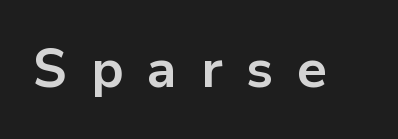
{"serif": "no", "italic": "no", "bold": "yes", "weight": "bold", "width": "normal", "stroke_contrast": "low", "x_height": "medium", "monospaced": "no", "underline": "no", "letter_spacing": "wide", "letter_spacing_em": 0.45, "glyph_px": 53}
